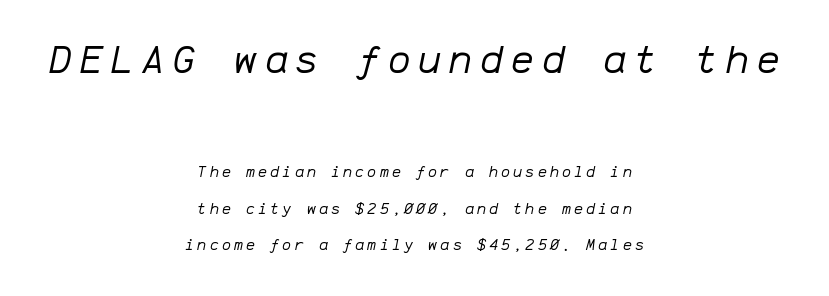
{"italic": "yes", "lean": "right", "slant_degrees": 12, "bold": "no", "weight": "regular", "width": "normal", "stroke_contrast": "low", "x_height": "medium", "monospaced": "yes", "underline": "no", "align": "center", "line_spacing": "loose", "line_spacing_ratio": 2.44, "letter_spacing": "wide", "letter_spacing_em": 0.21, "larger_block": "first", "size_ratio": 2.53, "glyph_px": 38}
